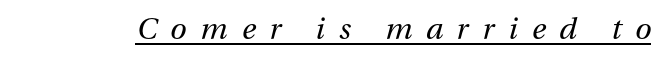
The image shows 30 px regular-weight type, italic (leaning right); set unusually wide letter spacing (+0.46 em), underlined; medium stroke contrast and a medium x-height.
